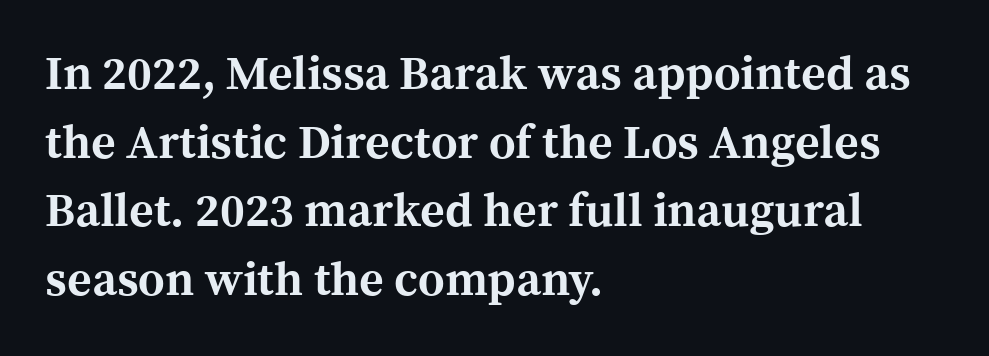
Character widths vary here, with narrow letters taking less room than wide ones. The rag falls on the right side of this text block. Just letters on the line, the space beneath them empty. No italicization has been applied; the sample stays upright. The face used here has the dense, thick strokes of a bold. Little horizontal feet cap the strokes, marking this as serif type.
